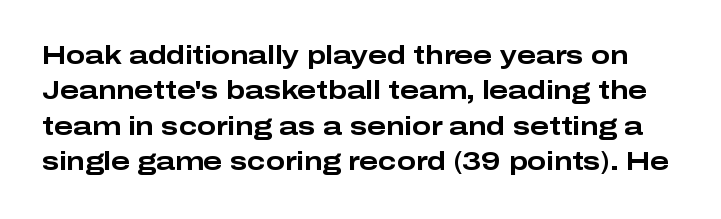
Bold? Absolutely — the strokes are thick and heavy. The space beneath each line is pristine and unruled. Ascenders rise straight up at ninety degrees. You could call the tracking neutral — neither tight nor loose.
